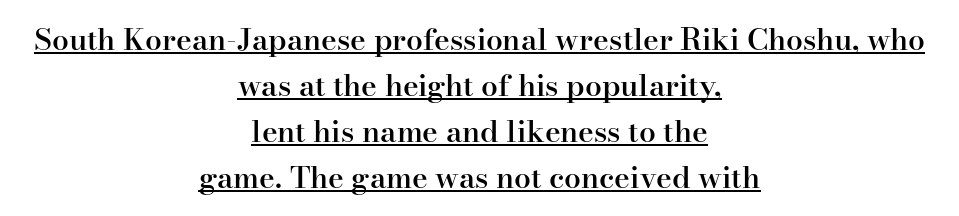
The image shows 30 px semibold serif type, upright; set centered, normal line spacing (1.53x), normal letter spacing, underlined; high stroke contrast and a small x-height.
